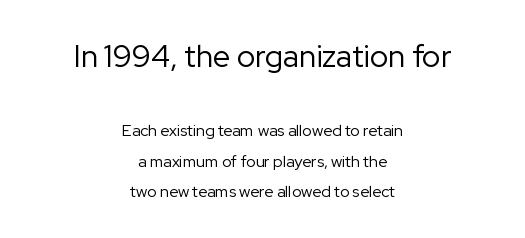
The image shows 31 px regular-weight sans-serif type, upright; set centered, loose line spacing (1.91x), normal letter spacing, not underlined; the first (top) block is 1.94x larger; low stroke contrast and a medium x-height.
